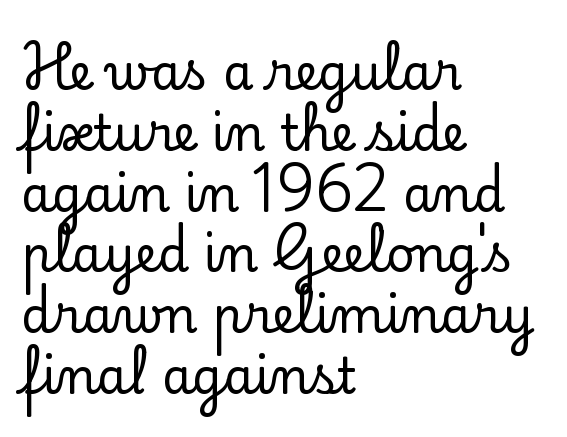
Q: Is the text italic (slanted)? A: No, it is upright.
Q: Is the typeface a serif or a sans-serif typeface? A: Serif.
Q: Is the text underlined? A: No.
Q: How is the paragraph aligned? A: Left-aligned.
Q: Is the spacing between letters normal or unusually wide? A: Normal.
Q: Width (condensed, normal, or wide)? A: Normal.
Q: Stroke contrast? A: Low.
Q: x-height? A: Small.
Q: Monospaced? A: No.
